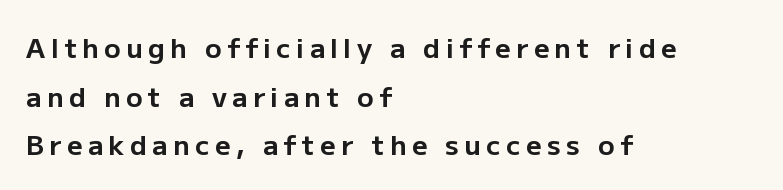
The image shows 27 px bold type, upright; set left-aligned, line spacing 1.8x, unusually wide letter spacing (+0.2 em), not underlined.
